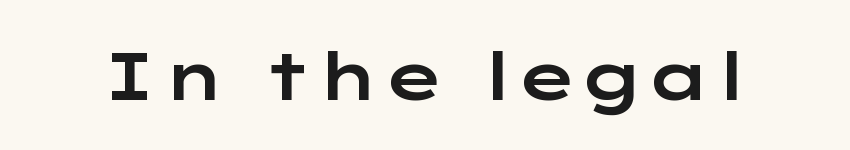
{"serif": "no", "italic": "no", "width": "wide", "stroke_contrast": "low", "x_height": "medium", "monospaced": "no", "underline": "no", "letter_spacing": "normal", "letter_spacing_em": 0.0, "glyph_px": 67}
